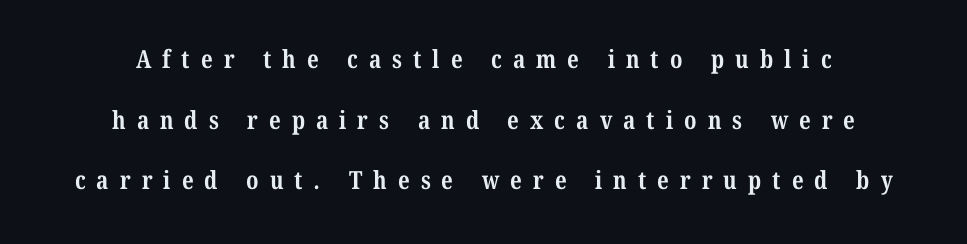
Beneath every word, the page is bare. Horizontal alignment here is central, giving a formal, balanced look. In terms of weight, the rendering is a true, heavy bold. Compared with typical body copy, the letter spacing here is much looser. Is there much room between lines? Yes — plenty of vertical air separates them.
